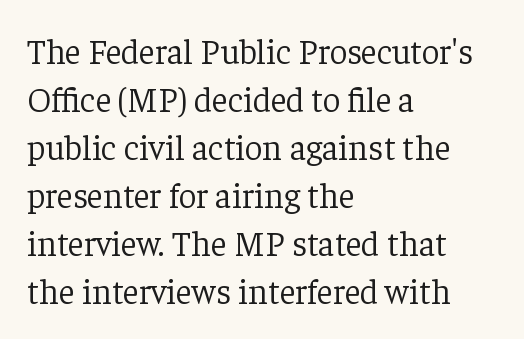
Q: Is the text bold? A: No.
Q: Is the text italic (slanted)? A: No, it is upright.
Q: Is the typeface a serif or a sans-serif typeface? A: Serif.
Q: Is the text underlined? A: No.
Q: How is the paragraph aligned? A: Left-aligned.
Q: Is the spacing between letters normal or unusually wide? A: Normal.
Q: Is the spacing between lines tight, normal or loose? A: Normal.
Q: Width (condensed, normal, or wide)? A: Normal.
Q: Stroke contrast? A: Low.
Q: x-height? A: Medium.
Q: Monospaced? A: No.
